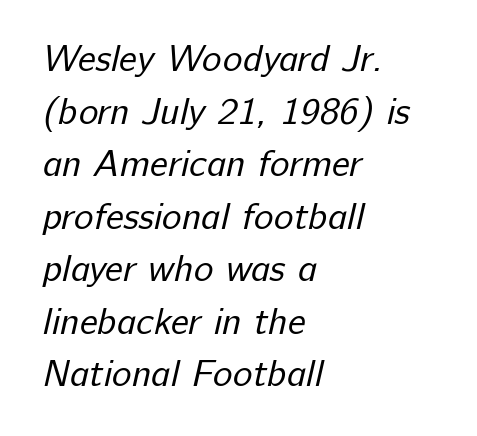
{"serif": "no", "bold": "no", "weight": "regular", "width": "normal", "stroke_contrast": "low", "x_height": "medium", "monospaced": "no", "underline": "no", "align": "left", "line_spacing": "normal", "line_spacing_ratio": 1.42, "letter_spacing": "normal", "letter_spacing_em": 0.0, "glyph_px": 37}
